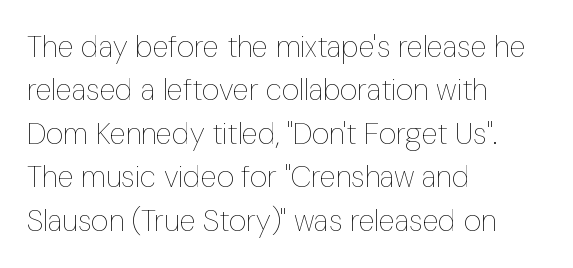
The image shows 30 px thin, condensed type, upright; set left-aligned, normal line spacing (1.45x), normal letter spacing, not underlined; low stroke contrast and a medium x-height.
